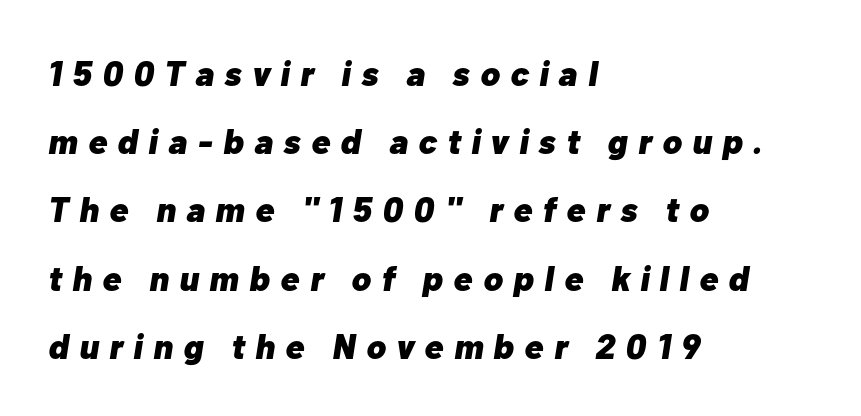
Q: Is the text bold? A: Yes.
Q: Is the text italic (slanted)? A: Yes, it leans right by about 10 degrees.
Q: Is the text underlined? A: No.
Q: How is the paragraph aligned? A: Left-aligned.
Q: Is the spacing between letters normal or unusually wide? A: Unusually wide.
Q: Is the spacing between lines tight, normal or loose? A: Loose.
Q: Width (condensed, normal, or wide)? A: Normal.
Q: Stroke contrast? A: Low.
Q: x-height? A: Medium.
Q: Monospaced? A: No.
